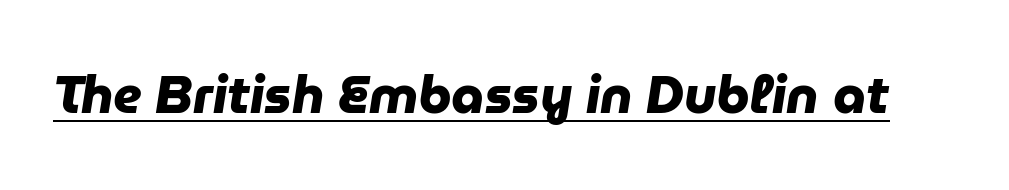
The image shows 52 px heavy sans-serif type; set normal letter spacing, underlined; low stroke contrast and a medium x-height.
